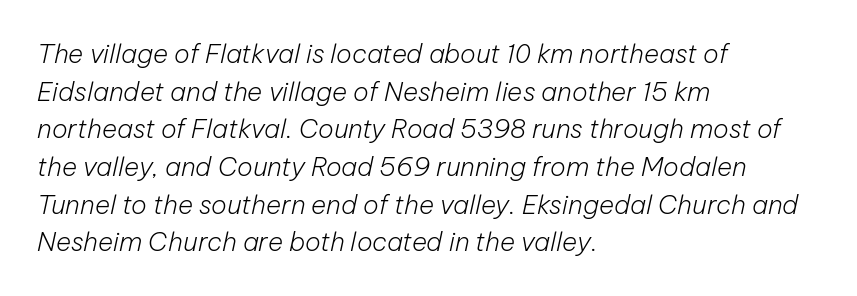
Regular leading. Notice how the passage keeps a crisp vertical edge on the left only. Stems here are at most as thick as an everyday book face. The whole block is typeset with a tilt. Rule under the text: the space is simply empty. The gaps between neighbouring characters are ordinary and unremarkable.
